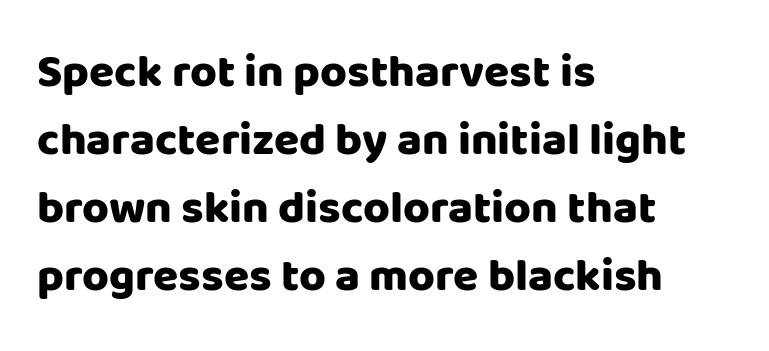
Honestly, the row spacing looks completely unremarkable. The face used here is a sans, in the tradition of grotesques and geometrics. Glance below the letters and you will spot only blank space. These lines were composed using upright roman letters. Each glyph is drawn with heavy, bold strokes.
